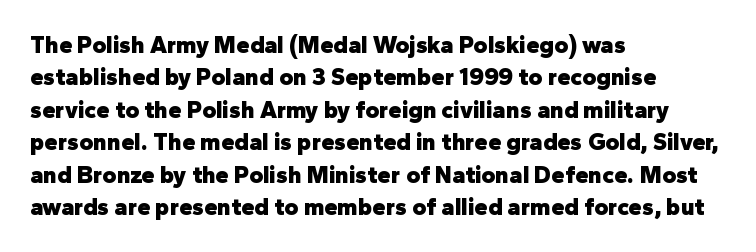
Q: Is the text bold? A: Yes.
Q: Is the text italic (slanted)? A: No, it is upright.
Q: Is the text underlined? A: No.
Q: How is the paragraph aligned? A: Left-aligned.
Q: Is the spacing between letters normal or unusually wide? A: Normal.
Q: Is the spacing between lines tight, normal or loose? A: Normal.
